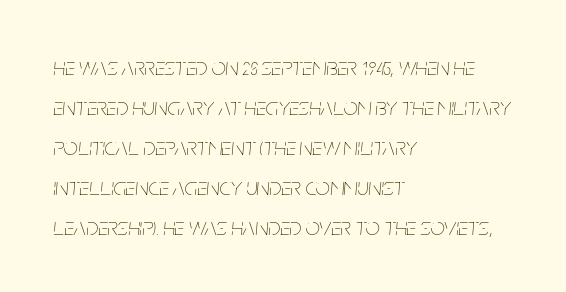
Slanted lettering throughout. Compared with typical paragraphs, the rows here are spaced about the same. Horizontally, the lines are justified to the leading edge only. Counters stay open thanks to moderate or lighter strokes. The words here are not underlined. Observe the ordinary spacing: letters are neighbours, not strangers.
